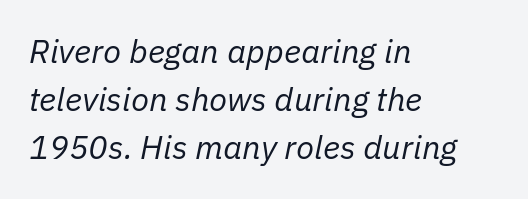
Q: Is the text bold? A: No.
Q: Is the text italic (slanted)? A: Yes, it leans right by about 11 degrees.
Q: Is the text underlined? A: No.
Q: How is the paragraph aligned? A: Left-aligned.
Q: Is the spacing between letters normal or unusually wide? A: Normal.
Q: Is the spacing between lines tight, normal or loose? A: Normal.
Q: Width (condensed, normal, or wide)? A: Normal.
Q: Stroke contrast? A: Low.
Q: x-height? A: Medium.
Q: Monospaced? A: No.
